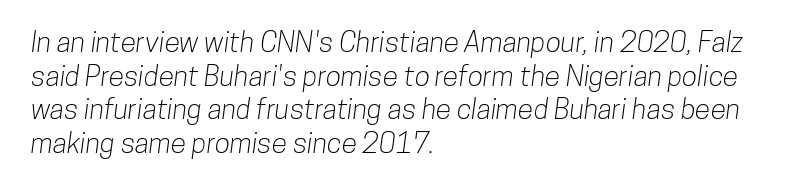
The image shows 28 px condensed sans-serif type; set left-aligned, line spacing 1.2x, normal letter spacing, not underlined; low stroke contrast and a medium x-height.
